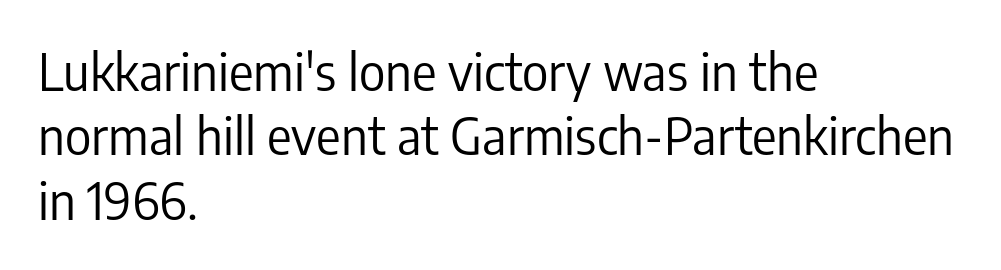
{"serif": "no", "italic": "no", "bold": "no", "weight": "regular", "width": "condensed", "stroke_contrast": "low", "x_height": "medium", "monospaced": "no", "underline": "no", "align": "left", "line_spacing": "normal", "line_spacing_ratio": 1.26, "letter_spacing": "normal", "letter_spacing_em": 0.0, "glyph_px": 51}
